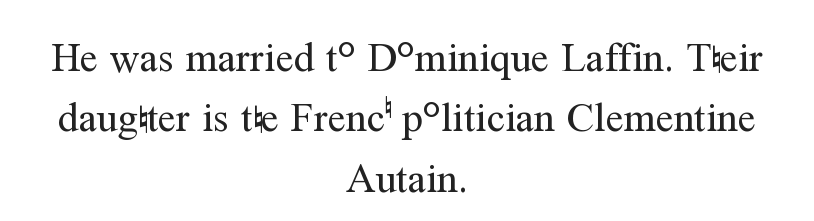
{"serif": "yes", "italic": "no", "bold": "no", "weight": "regular", "width": "normal", "stroke_contrast": "medium", "x_height": "medium", "monospaced": "no", "underline": "no", "align": "center", "line_spacing": "normal", "line_spacing_ratio": 1.47, "letter_spacing": "normal", "letter_spacing_em": 0.0, "glyph_px": 41}
